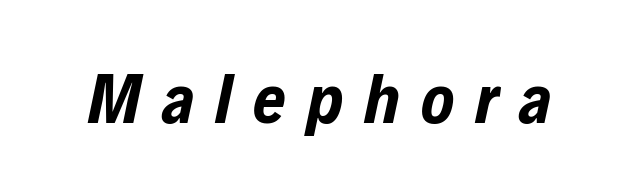
Weight: bold. Looking at the ascenders, they clearly lean. Observe the wide spacing: letters keep a clear distance from each other. This sample has the flowing, uneven cadence of proportional lettering. The space directly below the letters is spotless.
